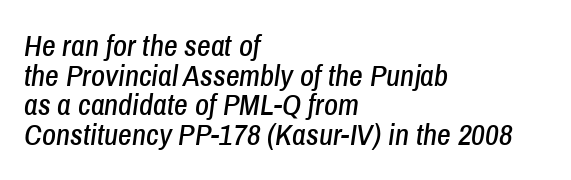
Q: Is the text italic (slanted)? A: Yes, it leans right by about 8 degrees.
Q: Is the text underlined? A: No.
Q: How is the paragraph aligned? A: Left-aligned.
Q: Is the spacing between letters normal or unusually wide? A: Normal.
Q: Is the spacing between lines tight, normal or loose? A: Tight.
Q: Width (condensed, normal, or wide)? A: Condensed.
Q: Stroke contrast? A: Low.
Q: x-height? A: Medium.
Q: Monospaced? A: No.
